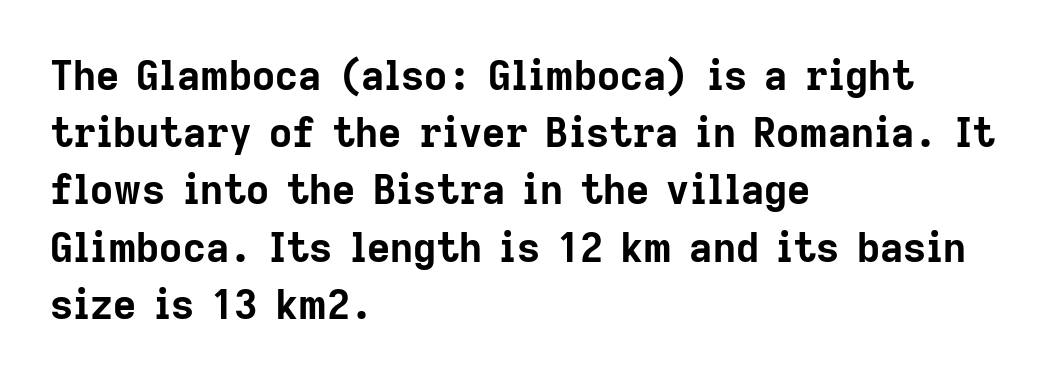
The image shows 40 px bold sans-serif type, upright; set left-aligned, normal line spacing (1.43x), normal letter spacing, not underlined; low stroke contrast and a medium x-height.
